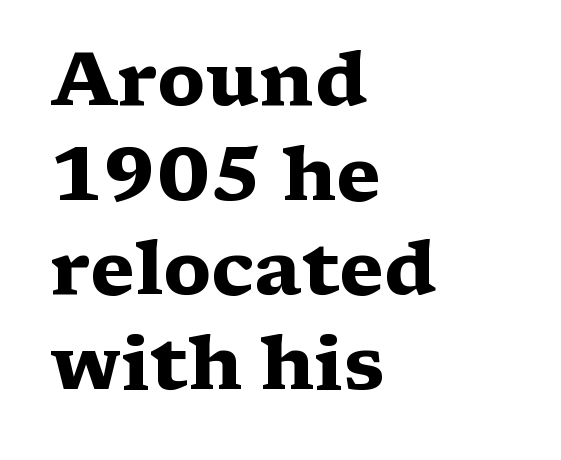
{"serif": "yes", "italic": "no", "bold": "yes", "weight": "heavy", "width": "wide", "stroke_contrast": "medium", "x_height": "medium", "monospaced": "no", "underline": "no", "align": "left", "line_spacing": "normal", "line_spacing_ratio": 1.28, "letter_spacing": "normal", "letter_spacing_em": 0.0, "glyph_px": 74}
